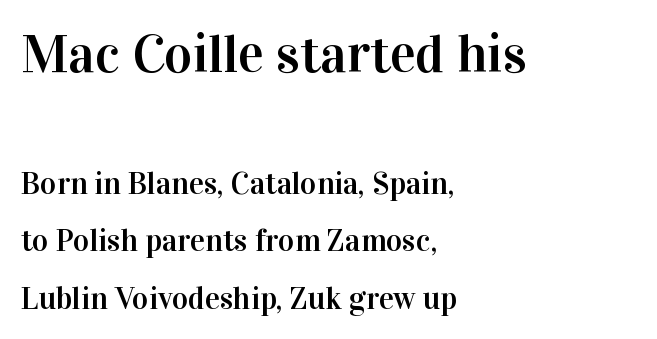
Whoever set this made the first block the dominant, larger element. Compared with a centered layout, this one pins lines to the left instead. Posture: upright roman. Has an underline been added? It has not. Words appear dense and cohesive because spacing is normal. These lines are rendered in a variable-pitch font.
